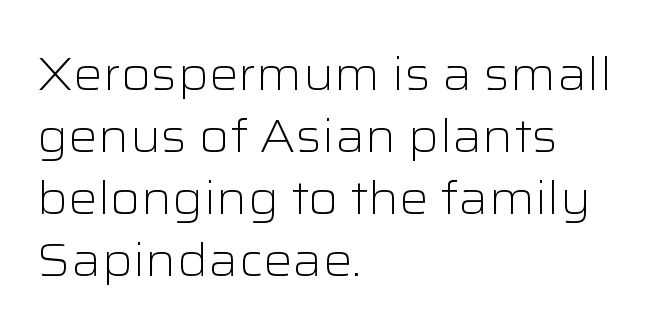
Honestly, there is no underline to notice here at all. The font's upright variant was chosen for this text. In terms of letterform style, serifs are entirely absent. Line spacing here is normal.
